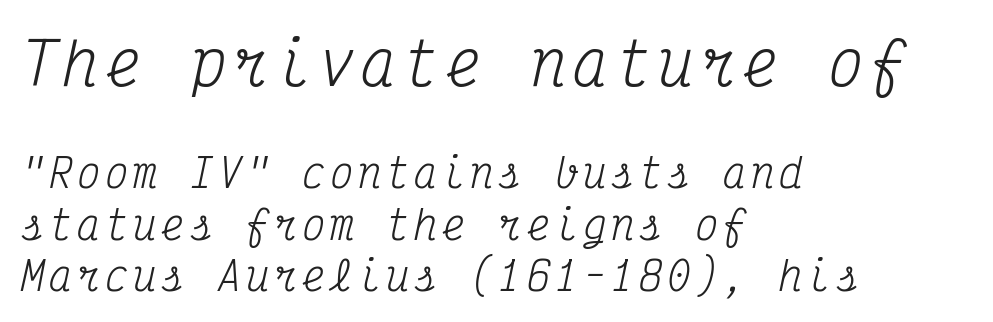
{"serif": "yes", "italic": "yes", "lean": "right", "slant_degrees": 12, "bold": "no", "weight": "regular", "width": "condensed", "stroke_contrast": "medium", "x_height": "medium", "monospaced": "yes", "underline": "no", "align": "left", "line_spacing": "normal", "line_spacing_ratio": 1.31, "larger_block": "first", "size_ratio": 1.51, "glyph_px": 59}
